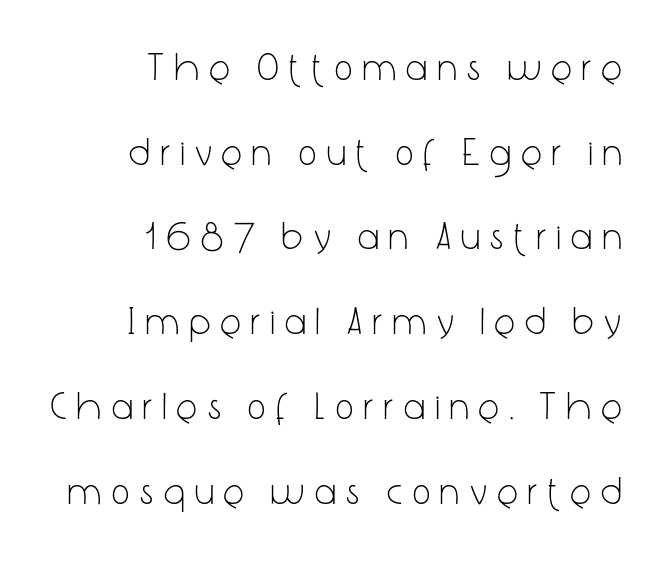
{"serif": "no", "italic": "no", "bold": "no", "weight": "light", "width": "condensed", "stroke_contrast": "low", "x_height": "medium", "monospaced": "no", "underline": "no", "align": "right", "line_spacing": "loose", "line_spacing_ratio": 2.23, "letter_spacing": "wide", "letter_spacing_em": 0.29, "glyph_px": 38}
